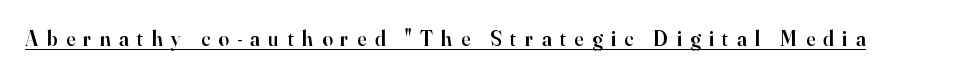
The image shows 21 px text type, upright; set unusually wide letter spacing (+0.4 em), underlined.
